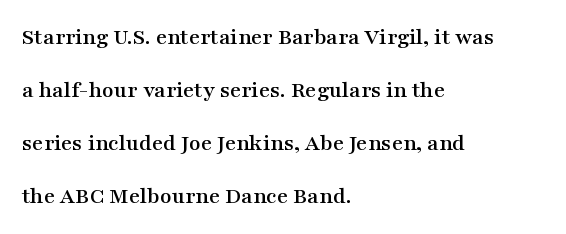
The image shows 24 px text type, upright; set left-aligned, loose line spacing (2.21x), normal letter spacing, not underlined.
